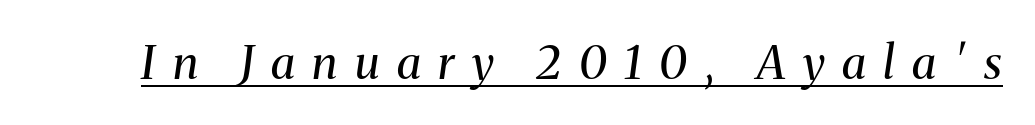
Q: Is the text bold? A: No.
Q: Is the text italic (slanted)? A: Yes, it leans right by about 8 degrees.
Q: Is the typeface a serif or a sans-serif typeface? A: Serif.
Q: Is the text underlined? A: Yes.
Q: Is the spacing between letters normal or unusually wide? A: Unusually wide.
Q: Width (condensed, normal, or wide)? A: Normal.
Q: Stroke contrast? A: Medium.
Q: x-height? A: Medium.
Q: Monospaced? A: No.
